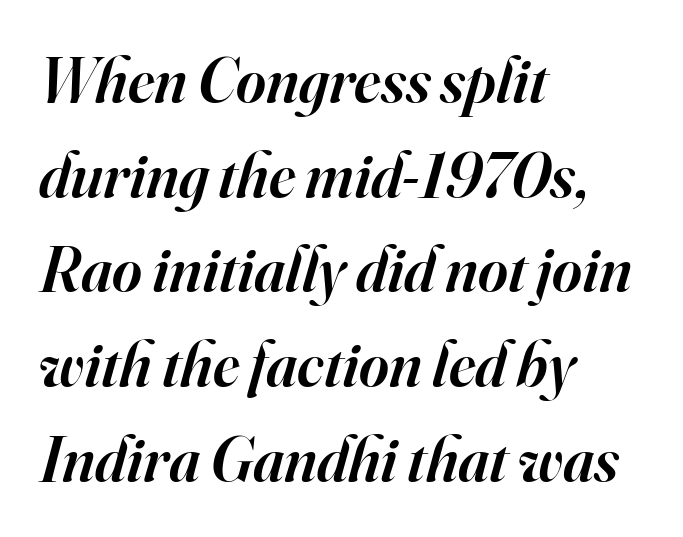
Q: Is the text bold? A: Semi-bold.
Q: Is the text italic (slanted)? A: Yes, it leans right by about 16 degrees.
Q: Is the typeface a serif or a sans-serif typeface? A: Serif.
Q: Is the text underlined? A: No.
Q: How is the paragraph aligned? A: Left-aligned.
Q: Is the spacing between letters normal or unusually wide? A: Normal.
Q: Is the spacing between lines tight, normal or loose? A: Normal.
Q: Width (condensed, normal, or wide)? A: Normal.
Q: Stroke contrast? A: High.
Q: x-height? A: Small.
Q: Monospaced? A: No.
